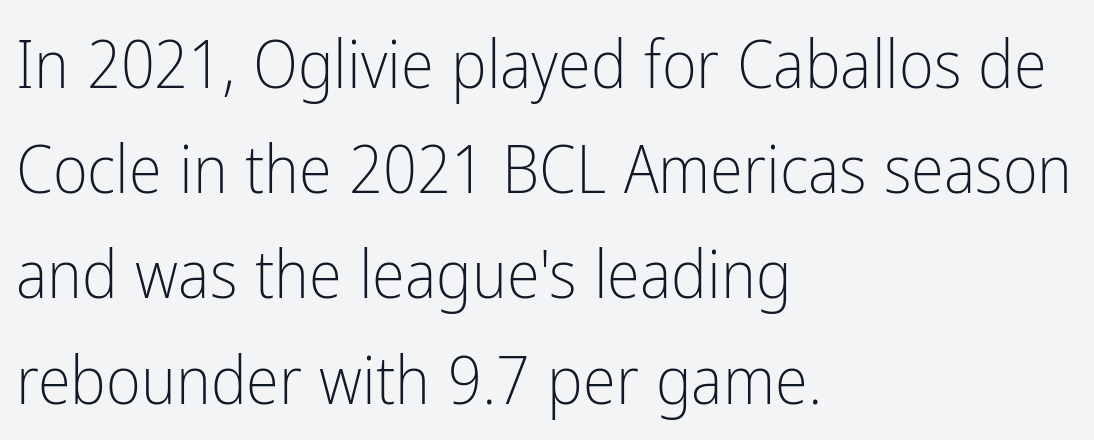
Q: Is the text bold? A: No.
Q: Is the text italic (slanted)? A: No, it is upright.
Q: Is the typeface a serif or a sans-serif typeface? A: Sans-serif.
Q: Is the text underlined? A: No.
Q: How is the paragraph aligned? A: Left-aligned.
Q: Is the spacing between letters normal or unusually wide? A: Normal.
Q: Is the spacing between lines tight, normal or loose? A: Normal.
Q: Width (condensed, normal, or wide)? A: Condensed.
Q: Stroke contrast? A: Low.
Q: x-height? A: Medium.
Q: Monospaced? A: No.
